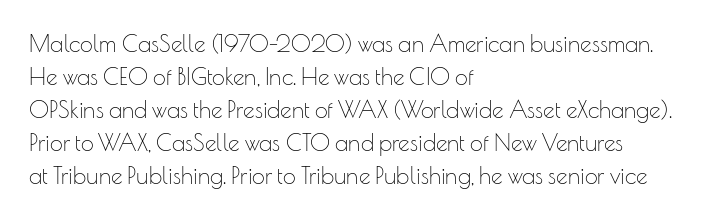
{"italic": "no", "bold": "no", "underline": "no", "align": "left", "line_spacing": "normal", "line_spacing_ratio": 1.44, "letter_spacing": "normal", "letter_spacing_em": 0.0, "glyph_px": 23}
